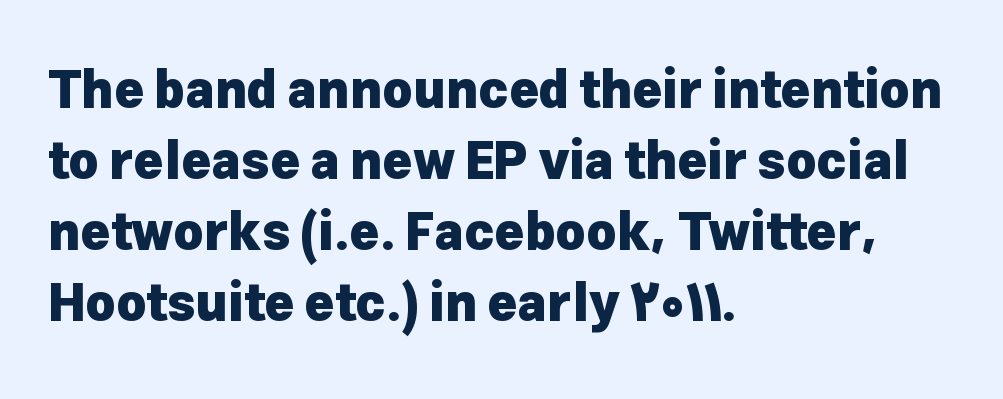
{"serif": "no", "italic": "no", "bold": "yes", "weight": "heavy", "width": "normal", "stroke_contrast": "low", "x_height": "medium", "monospaced": "no", "underline": "no", "align": "left", "line_spacing": "normal", "line_spacing_ratio": 1.39, "letter_spacing": "normal", "letter_spacing_em": 0.0, "glyph_px": 51}
